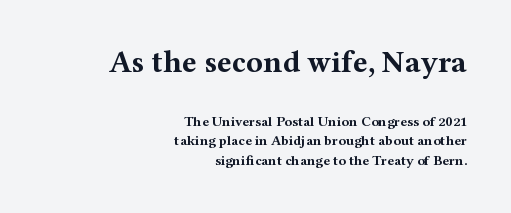
{"serif": "yes", "italic": "no", "bold": "yes", "weight": "bold", "width": "wide", "stroke_contrast": "medium", "x_height": "medium", "monospaced": "no", "underline": "no", "align": "right", "line_spacing": "normal", "line_spacing_ratio": 1.41, "letter_spacing": "normal", "letter_spacing_em": 0.0, "larger_block": "first", "size_ratio": 2.21, "glyph_px": 31}
